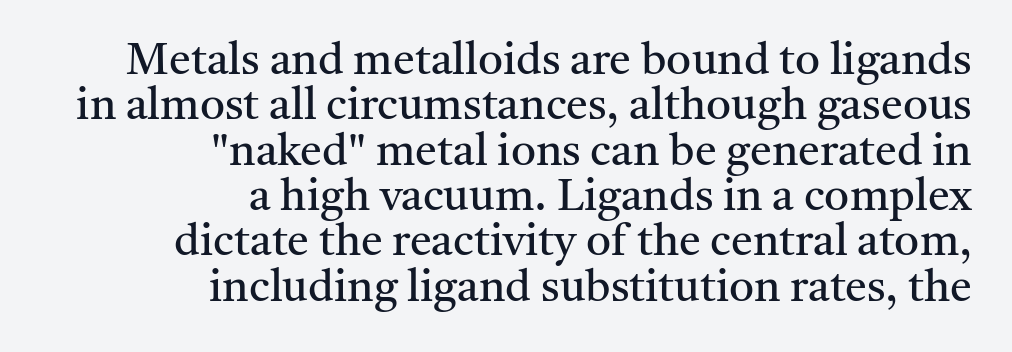
The image shows 44 px regular-weight serif type, upright; set right-aligned, tight line spacing (1.03x), normal letter spacing, not underlined; medium stroke contrast and a medium x-height.
